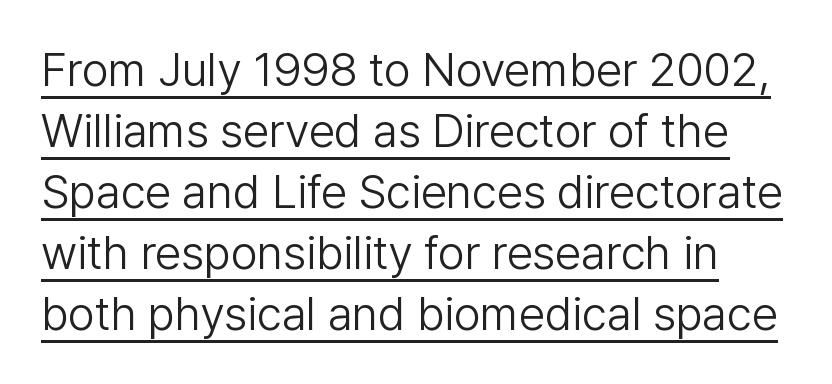
{"serif": "no", "italic": "no", "bold": "no", "weight": "light", "width": "normal", "stroke_contrast": "low", "x_height": "medium", "monospaced": "no", "underline": "yes", "line_spacing": "normal", "line_spacing_ratio": 1.3, "letter_spacing": "normal", "letter_spacing_em": 0.0, "glyph_px": 47}
